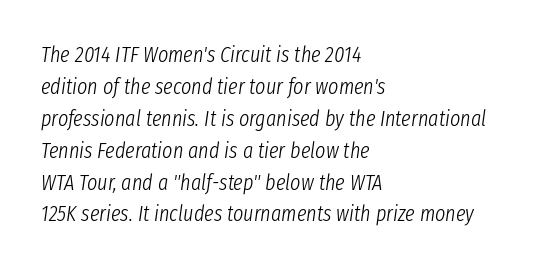
The image shows 22 px text type, italic (leaning right); set left-aligned, normal line spacing (1.45x), normal letter spacing, not underlined.
